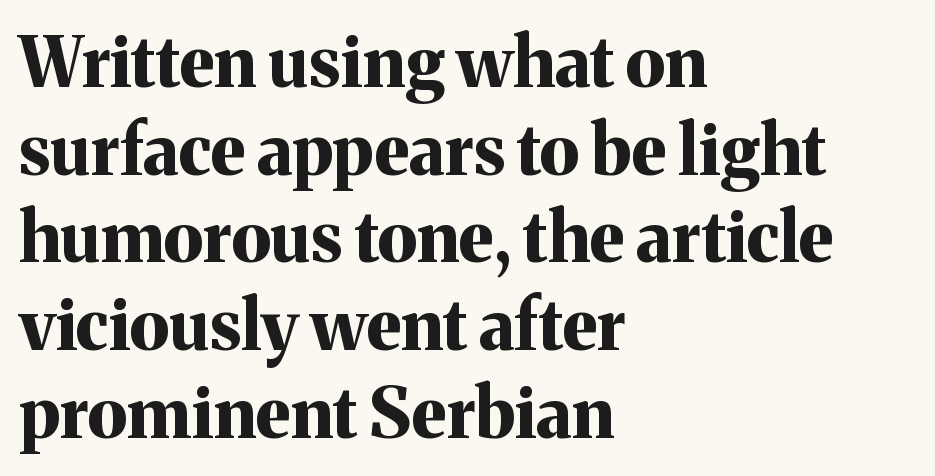
Q: Is the text bold? A: Yes.
Q: Is the text italic (slanted)? A: No, it is upright.
Q: Is the typeface a serif or a sans-serif typeface? A: Serif.
Q: Is the text underlined? A: No.
Q: How is the paragraph aligned? A: Left-aligned.
Q: Is the spacing between letters normal or unusually wide? A: Normal.
Q: Is the spacing between lines tight, normal or loose? A: Normal.
Q: Width (condensed, normal, or wide)? A: Normal.
Q: Stroke contrast? A: Medium.
Q: x-height? A: Medium.
Q: Monospaced? A: No.
